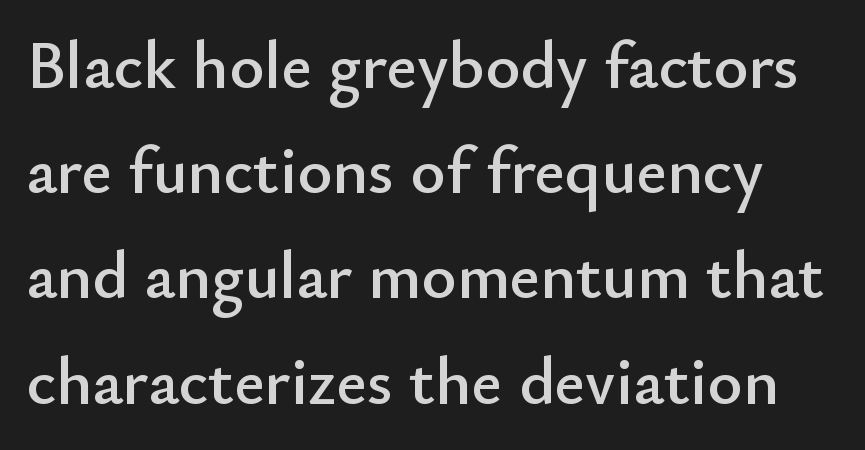
Q: Is the text italic (slanted)? A: No, it is upright.
Q: Is the typeface a serif or a sans-serif typeface? A: Sans-serif.
Q: Is the text underlined? A: No.
Q: Is the spacing between letters normal or unusually wide? A: Normal.
Q: Is the spacing between lines tight, normal or loose? A: Normal.
Q: Width (condensed, normal, or wide)? A: Normal.
Q: Stroke contrast? A: Low.
Q: x-height? A: Small.
Q: Monospaced? A: No.
